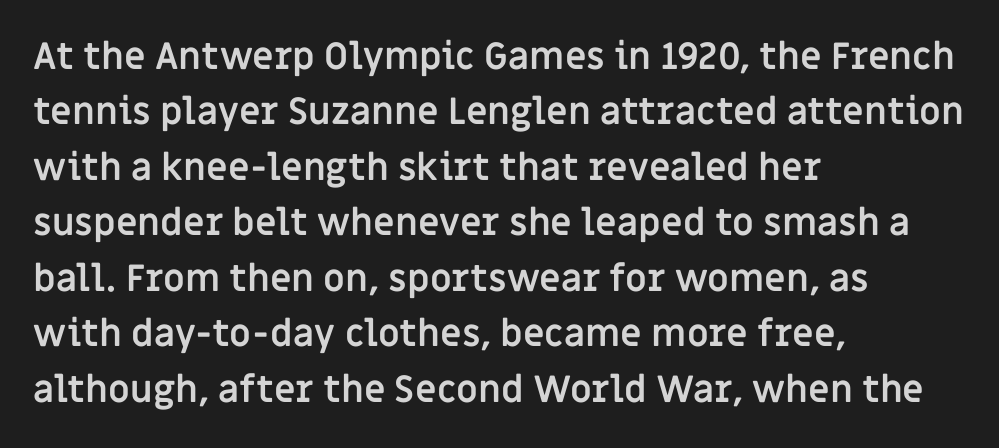
The specimen omits any rule beneath the text block's lines. Chunky letters — that's bold for sure. Short note: letters normally spaced. Baseline-to-baseline distance is the conventional proportion of letter height. You can tell from the bare stems that sans-serif type was used.
